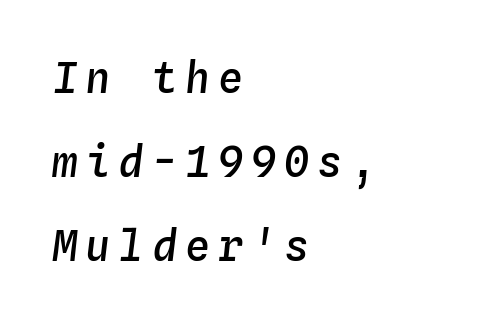
Every character sits at an angle, as italics do. A semibold gives these letters moderate extra thickness, short of bold. Does the leading feel generous? Absolutely, it's lavish. Think of a typewriter: that constant character pitch is what you see here.
